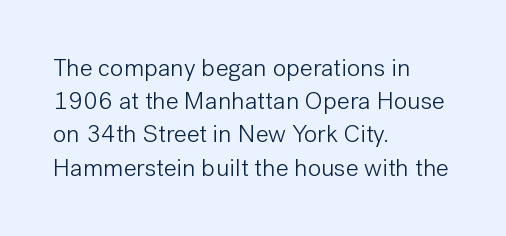
The image shows 25 px text type, upright; set left-aligned, normal line spacing (1.33x), normal letter spacing, not underlined.
